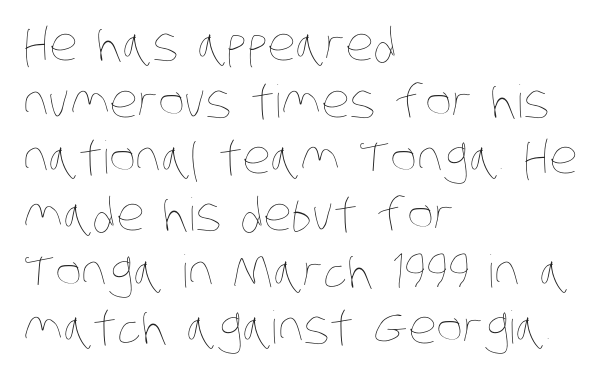
The image shows 45 px thin, condensed type; set left-aligned, normal line spacing (1.26x), normal letter spacing, not underlined; low stroke contrast and a large x-height.
